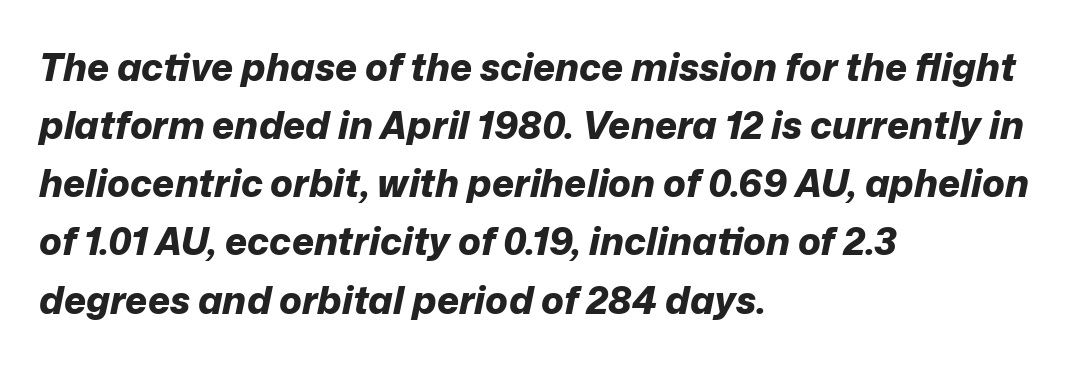
Q: Is the text bold? A: Yes.
Q: Is the text italic (slanted)? A: Yes, it leans right by about 12 degrees.
Q: Is the text underlined? A: No.
Q: How is the paragraph aligned? A: Left-aligned.
Q: Is the spacing between letters normal or unusually wide? A: Normal.
Q: Is the spacing between lines tight, normal or loose? A: Normal.
Q: Width (condensed, normal, or wide)? A: Normal.
Q: Stroke contrast? A: Low.
Q: x-height? A: Medium.
Q: Monospaced? A: No.
